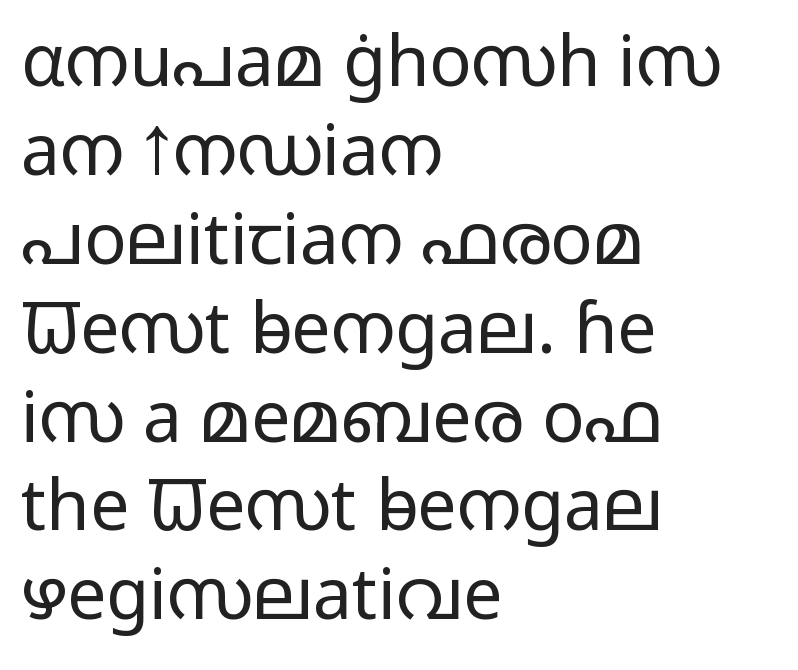
{"serif": "no", "italic": "no", "bold": "no", "weight": "light", "width": "wide", "stroke_contrast": "low", "x_height": "medium", "monospaced": "no", "underline": "no", "align": "left", "line_spacing": "normal", "line_spacing_ratio": 1.27, "letter_spacing": "normal", "letter_spacing_em": 0.0, "glyph_px": 70}
